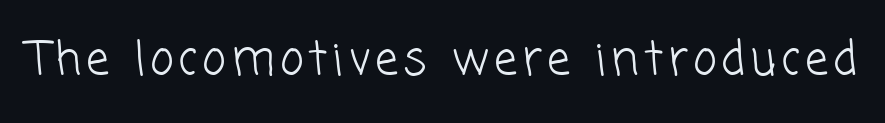
On a weight scale, this lands at 450 or below. Check where the strokes stop: nothing finishes them off — pure sans. The rendering uses natural spacing where letterforms have individual widths. Descender tails drop into unmarked territory.
